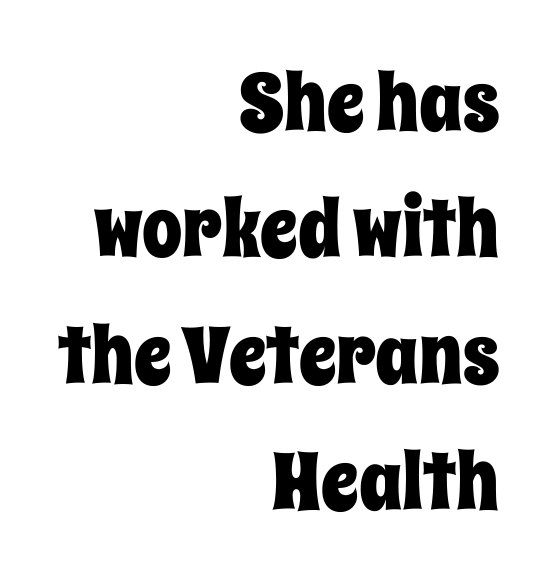
The gap between lines stays unmarked. The letters stand upright; this is a roman face. What stands out about the letter spacing? Nothing — it is the standard amount. Character widths vary here, with narrow letters taking less room than wide ones. Notice how the passage keeps a crisp vertical edge on the right only. The space between consecutive lines is moderate.
